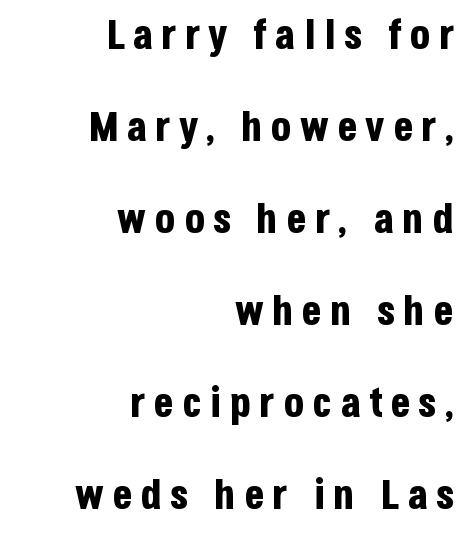
The image shows 42 px bold, condensed sans-serif type, upright; set right-aligned, loose line spacing (2.19x), not underlined; low stroke contrast and a large x-height.
